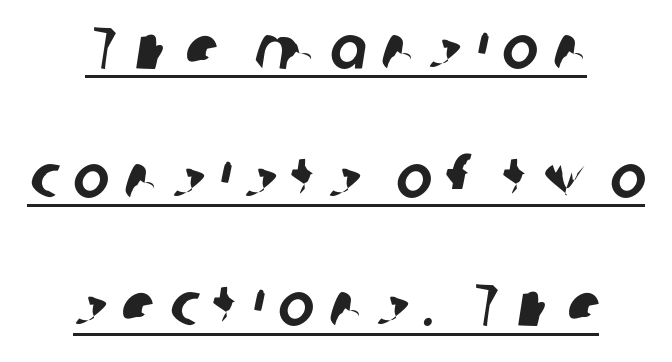
This sample is center-justified, so both line endings float freely. The face used here is proportionally spaced, like ordinary book or web type. This rendering features underlined lettering. The rendering shows plain stroke endings on the letterforms — a sans-serif design. The line texture is sparse and dotted thanks to wide tracking. Airy leading.
